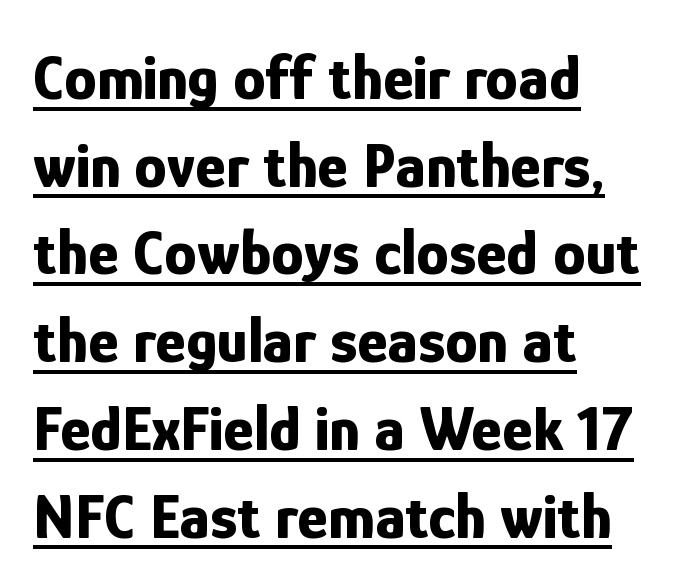
The image shows 65 px bold, condensed sans-serif type, upright; set left-aligned, normal line spacing (1.35x), normal letter spacing, underlined; low stroke contrast and a medium x-height.
